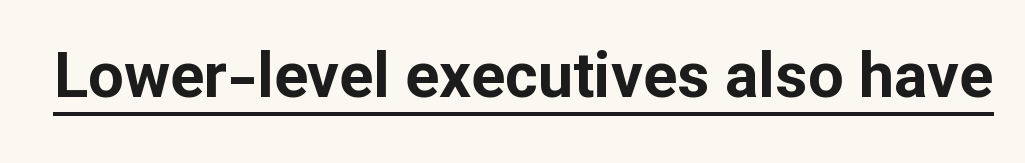
Check the space under the baseline: a stroke is drawn there. Its strokes are broad and dark, the hallmark of bold type. Characters remain perfectly vertical along every line. A typesetter would label this face a sans. You could call the tracking neutral — neither tight nor loose. Is this a fixed-width face? No — the glyphs have proportional, varying widths.
